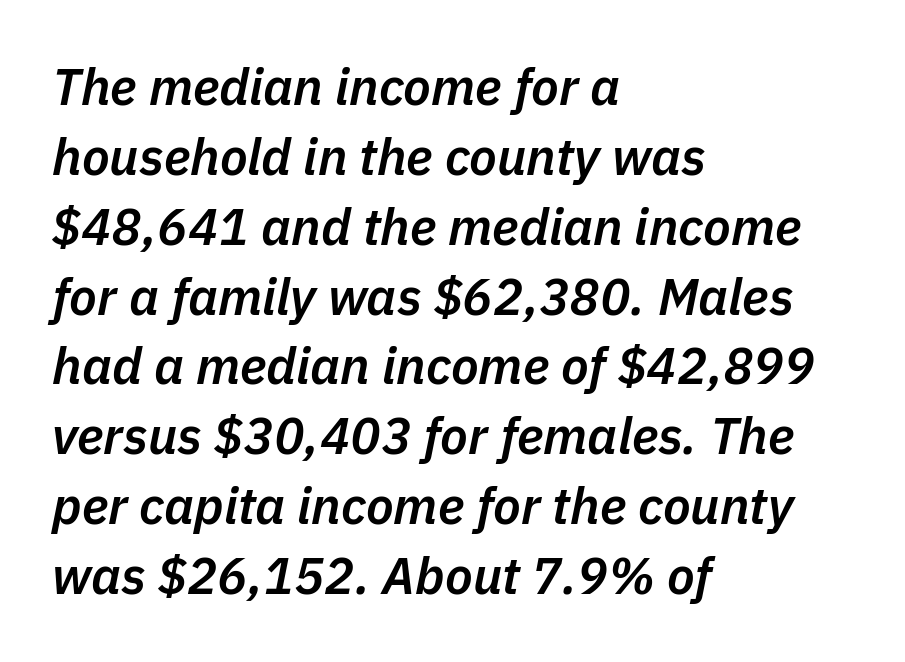
Q: Is the text bold? A: Semi-bold.
Q: Is the text italic (slanted)? A: Yes, it leans right by about 11 degrees.
Q: Is the text underlined? A: No.
Q: How is the paragraph aligned? A: Left-aligned.
Q: Is the spacing between letters normal or unusually wide? A: Normal.
Q: Is the spacing between lines tight, normal or loose? A: Normal.
Q: Width (condensed, normal, or wide)? A: Normal.
Q: Stroke contrast? A: Low.
Q: x-height? A: Medium.
Q: Monospaced? A: No.
